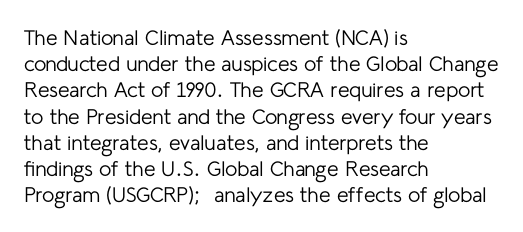
Q: Is the text bold? A: No.
Q: Is the text italic (slanted)? A: No, it is upright.
Q: Is the text underlined? A: No.
Q: How is the paragraph aligned? A: Left-aligned.
Q: Is the spacing between letters normal or unusually wide? A: Normal.
Q: Is the spacing between lines tight, normal or loose? A: Normal.
